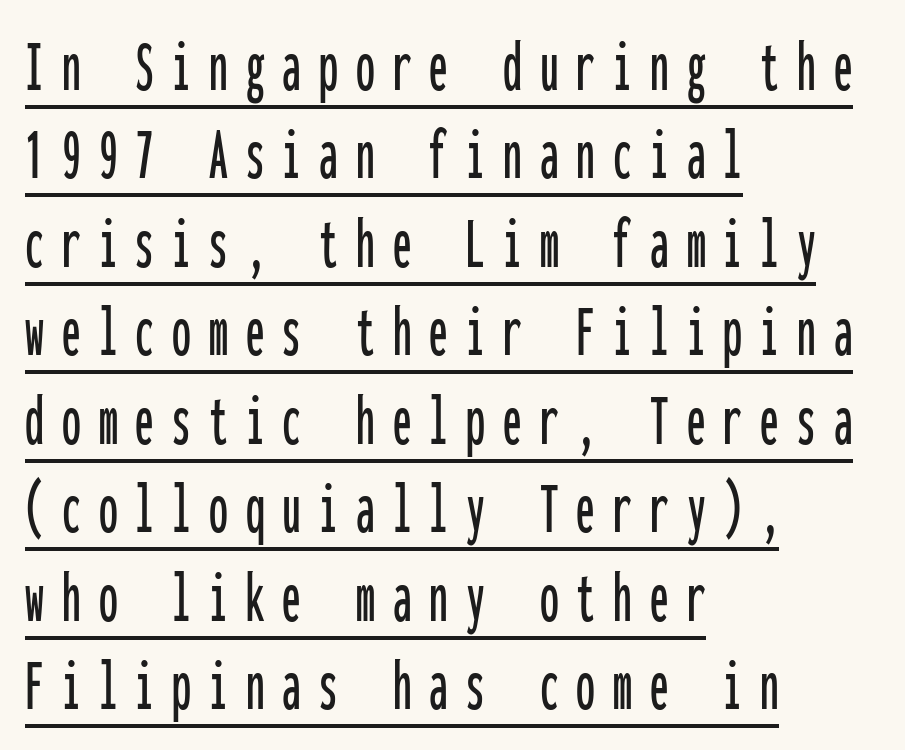
Does the type have serifs? No, each stem ends abruptly. Notice how a bar underscores the lettering throughout. This sample has the even, mechanical cadence of fixed-width lettering. Display-style spreading of the glyphs; the letterfit is very open. In CSS terms this would be text-align: left. Nope, not italic — everything's standing straight.
